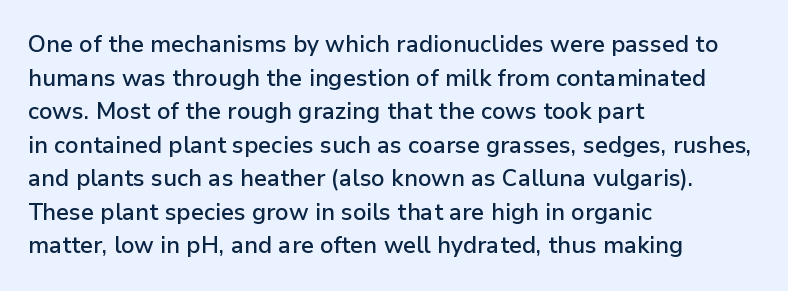
Q: Is the text bold? A: Semi-bold.
Q: Is the text italic (slanted)? A: No, it is upright.
Q: Is the text underlined? A: No.
Q: How is the paragraph aligned? A: Left-aligned.
Q: Is the spacing between letters normal or unusually wide? A: Normal.
Q: Is the spacing between lines tight, normal or loose? A: Normal.
